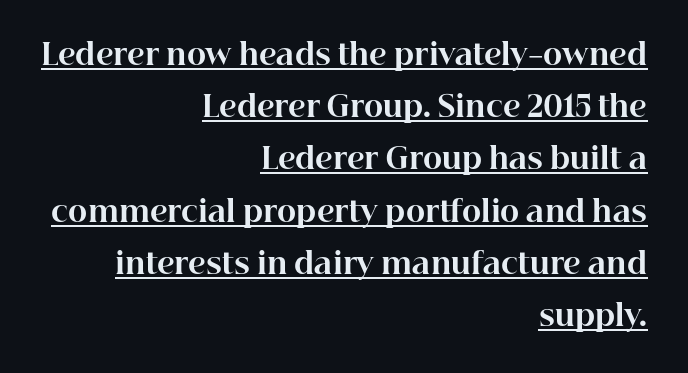
The gaps between neighbouring characters are ordinary and unremarkable. You could not count columns in this text — the font is proportionally spaced. Strong, thick strokes mark this as bold type. The characters display serif detailing at their extremities. Leftover space on each line is placed entirely before the opening word. This is the regular roman posture of the typeface.
